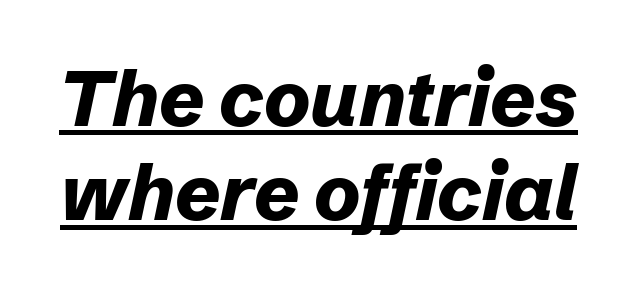
{"italic": "yes", "lean": "right", "slant_degrees": 12, "bold": "yes", "weight": "bold", "width": "normal", "stroke_contrast": "low", "x_height": "medium", "monospaced": "no", "underline": "yes", "line_spacing_ratio": 1.21, "letter_spacing": "normal", "letter_spacing_em": 0.0, "glyph_px": 78}
